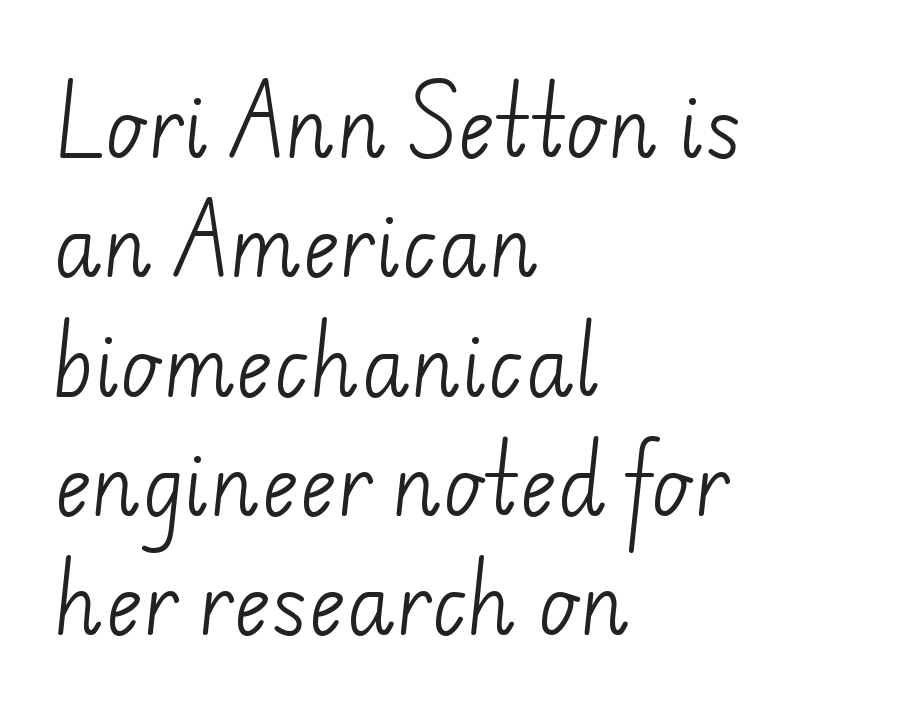
Notice how the passage keeps a crisp vertical edge on the left only. The rows are spaced the way most documents space them. Here the designer chose a conventional face with non-uniform glyph widths. Stroke terminals: plain, sans-serif.
